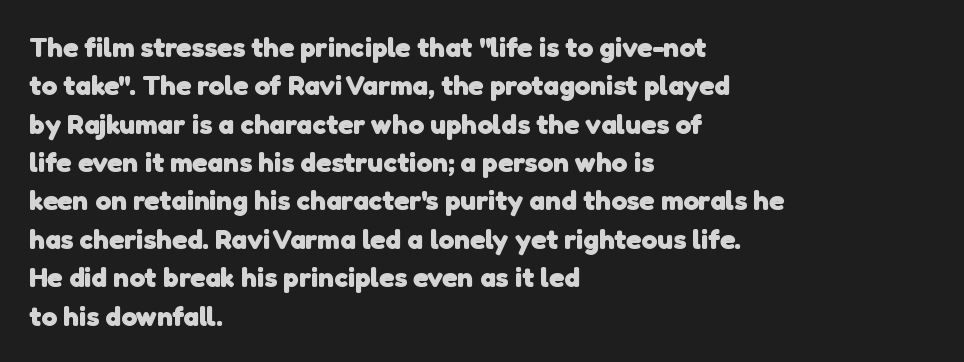
Q: Is the text bold? A: Yes.
Q: Is the typeface a serif or a sans-serif typeface? A: Sans-serif.
Q: Is the text underlined? A: No.
Q: How is the paragraph aligned? A: Left-aligned.
Q: Is the spacing between letters normal or unusually wide? A: Normal.
Q: Is the spacing between lines tight, normal or loose? A: Normal.
Q: Width (condensed, normal, or wide)? A: Normal.
Q: Stroke contrast? A: Low.
Q: x-height? A: Medium.
Q: Monospaced? A: No.
